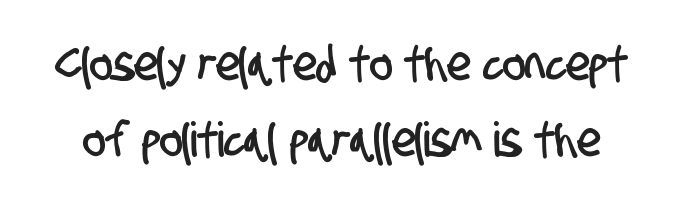
Q: Is the typeface a serif or a sans-serif typeface? A: Sans-serif.
Q: Is the text underlined? A: No.
Q: Is the spacing between letters normal or unusually wide? A: Normal.
Q: Is the spacing between lines tight, normal or loose? A: Normal.
Q: Width (condensed, normal, or wide)? A: Condensed.
Q: Stroke contrast? A: Low.
Q: x-height? A: Large.
Q: Monospaced? A: No.
